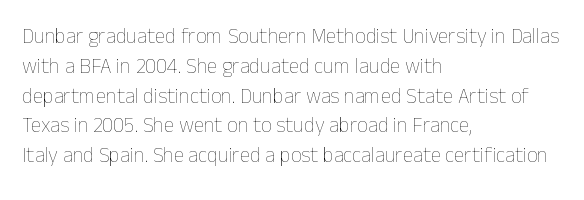
Q: Is the text bold? A: No.
Q: Is the text italic (slanted)? A: No, it is upright.
Q: Is the text underlined? A: No.
Q: How is the paragraph aligned? A: Left-aligned.
Q: Is the spacing between letters normal or unusually wide? A: Normal.
Q: Is the spacing between lines tight, normal or loose? A: Normal.
